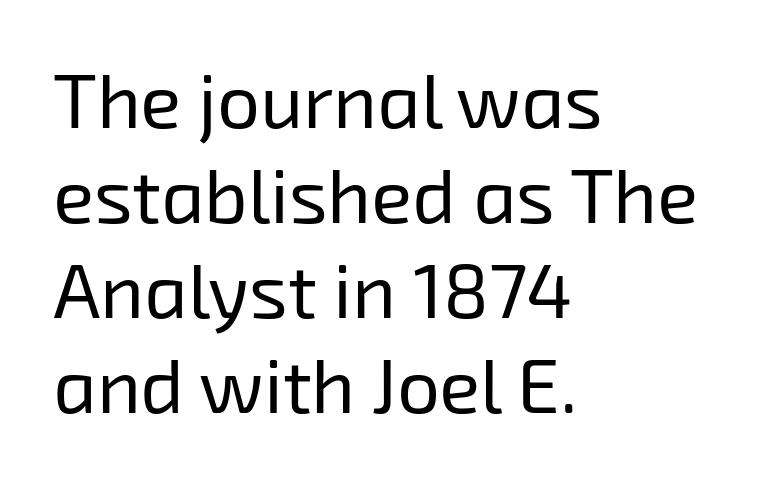
Typeset ragged right — the left edge is the straight one. No word sits above an underline. Is this a heavy cut? Hardly; it is regular or lighter. This sample keeps an unexceptional amount of space between lines.
